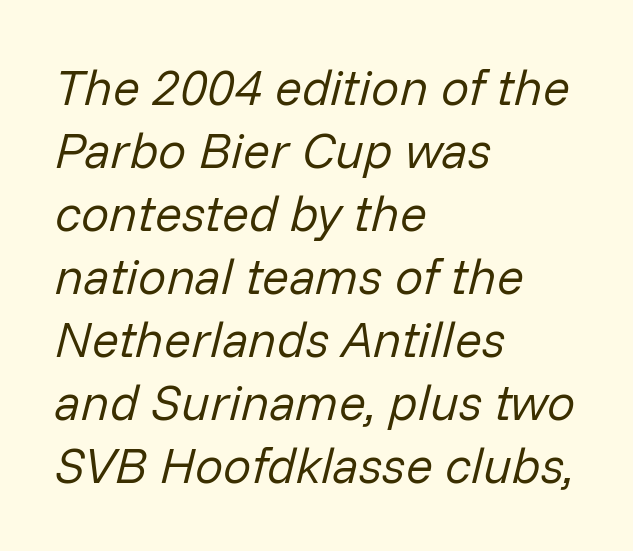
The image shows 50 px regular-weight type, italic (leaning right); set left-aligned, normal line spacing (1.26x), normal letter spacing, not underlined; low stroke contrast and a medium x-height.
